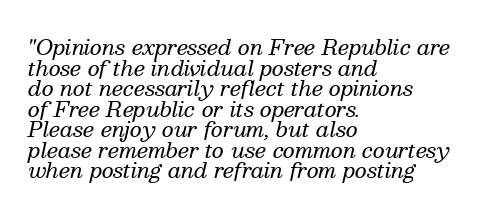
{"italic": "yes", "lean": "right", "slant_degrees": 13, "bold": "no", "underline": "no", "align": "left", "line_spacing": "tight", "line_spacing_ratio": 0.98, "letter_spacing": "normal", "letter_spacing_em": 0.0, "glyph_px": 21}
